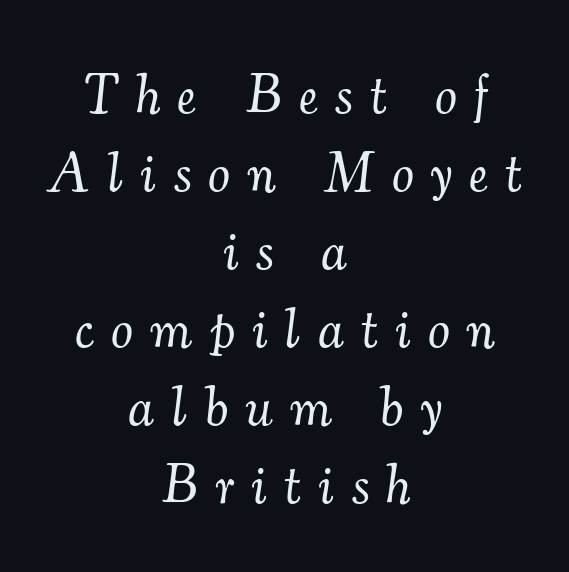
Whoever set this chose a conventional vertical rhythm. Inter-character spacing is expanded well beyond the font's built-in metrics. This sample uses a serif face. Stems here are at most as thick as an everyday book face.
